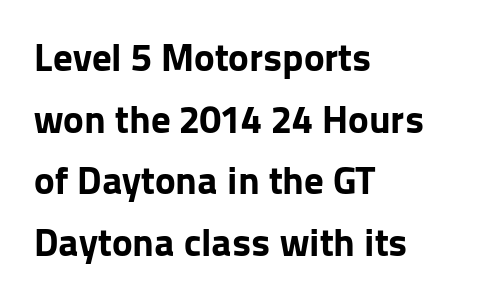
The image shows 39 px bold sans-serif type, upright; set left-aligned, normal line spacing (1.58x), normal letter spacing, not underlined; low stroke contrast and a medium x-height.
